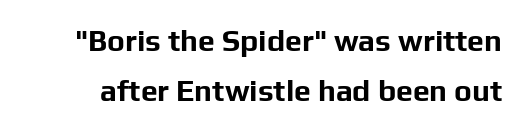
{"serif": "no", "italic": "no", "bold": "yes", "weight": "bold", "width": "normal", "stroke_contrast": "low", "x_height": "medium", "monospaced": "no", "underline": "no", "line_spacing": "normal", "line_spacing_ratio": 1.68, "letter_spacing": "normal", "letter_spacing_em": 0.0, "glyph_px": 30}
